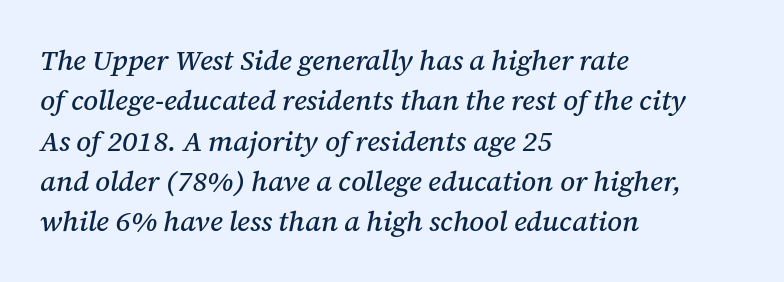
Q: Is the text italic (slanted)? A: Yes, it leans right by about 12 degrees.
Q: Is the typeface a serif or a sans-serif typeface? A: Serif.
Q: Is the text underlined? A: No.
Q: How is the paragraph aligned? A: Left-aligned.
Q: Is the spacing between letters normal or unusually wide? A: Normal.
Q: Is the spacing between lines tight, normal or loose? A: Normal.
Q: Width (condensed, normal, or wide)? A: Normal.
Q: Stroke contrast? A: Medium.
Q: x-height? A: Medium.
Q: Monospaced? A: No.
